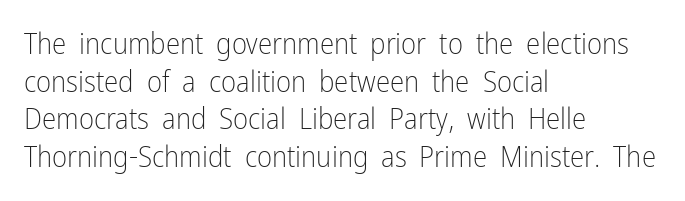
Descender tails drop into unmarked territory. This sample has the flowing, uneven cadence of proportional lettering. Upright lettering throughout. What's the leading like? Ordinary, nothing unusual. Standard letterfit; no display-style spreading of the glyphs. To sum up the face: it is a sans, with no serifs.
